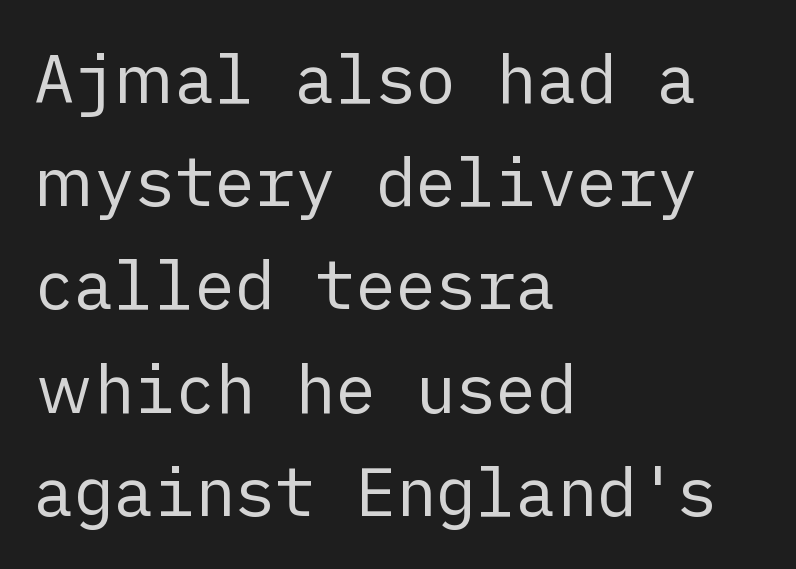
The image shows 67 px regular-weight sans-serif type, upright; set left-aligned, normal line spacing (1.54x), normal letter spacing, not underlined; low stroke contrast and a medium x-height.
